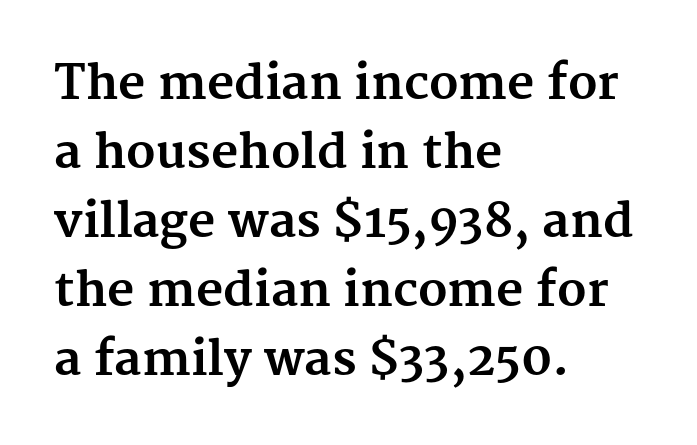
The type sits square on the baseline with zero lean. Characters follow at the spacing the type designer built in. Evenly set lines give the paragraph a standard silhouette. Only glyphs here, with clear space below each row. The rendering uses natural spacing where letterforms have individual widths.
